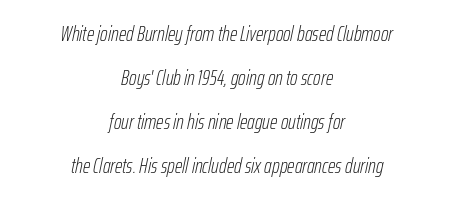
The image shows 21 px text type, italic (leaning right); set centered, loose line spacing (2.1x), normal letter spacing, not underlined.
